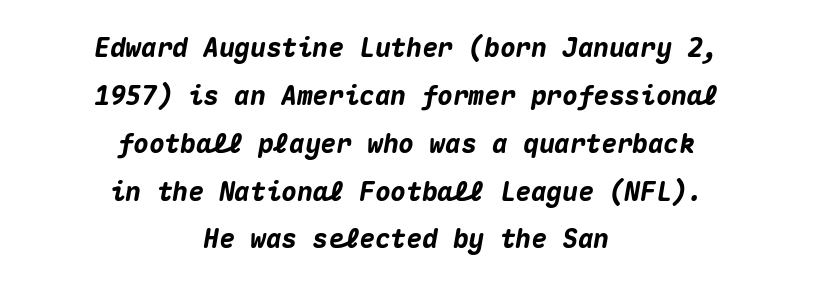
Q: Is the text bold? A: Yes.
Q: Is the text italic (slanted)? A: Yes, it leans right by about 10 degrees.
Q: Is the text underlined? A: No.
Q: How is the paragraph aligned? A: Centered.
Q: Is the spacing between letters normal or unusually wide? A: Normal.
